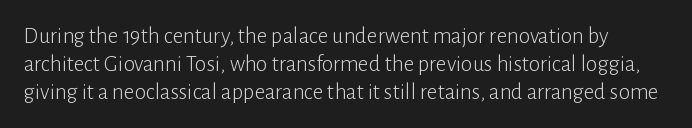
The image shows 23 px text type, upright; set line spacing 1.21x, normal letter spacing, not underlined.
